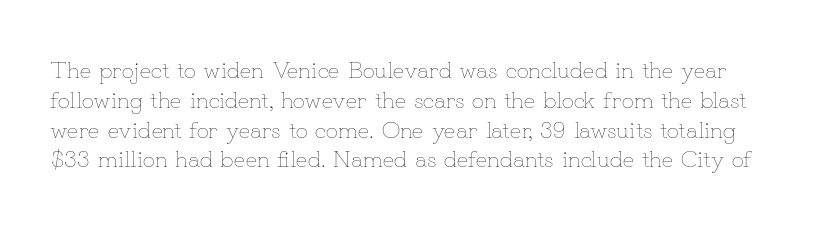
No letter is thick-stroked: the sample isn't bold. Honestly, the letter spacing is just normal — you wouldn't notice it. Each row of text sits above clean, open space. Posture: straight, roman, zero tilt.
